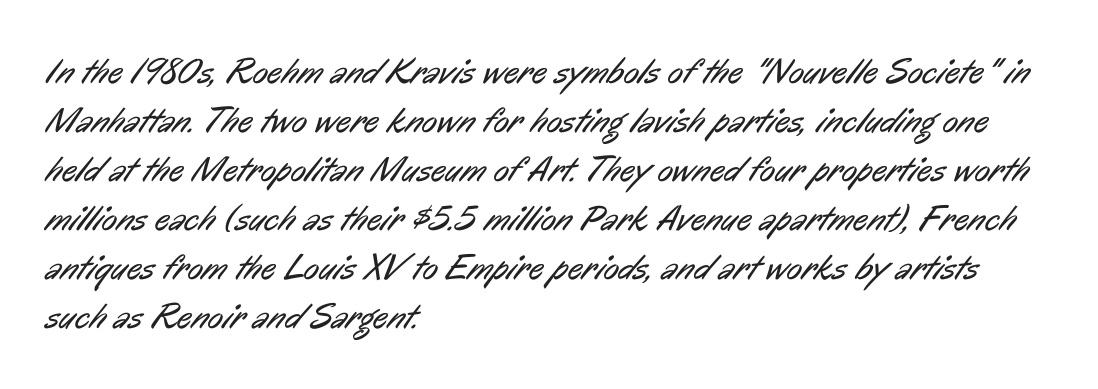
Spacing verdict: proportional, widths tailored to each character. Caption: standard tracking, unaltered. Serif or sans? Sans — the stroke terminals are bare. Each line starts at the same left margin while the right side varies. Check under the words: just untouched page.
